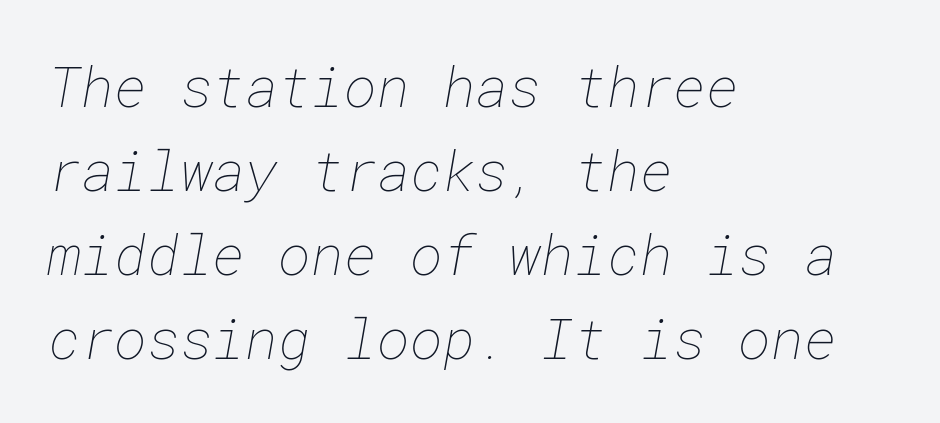
Q: Is the text bold? A: No.
Q: Is the text underlined? A: No.
Q: How is the paragraph aligned? A: Left-aligned.
Q: Is the spacing between letters normal or unusually wide? A: Normal.
Q: Is the spacing between lines tight, normal or loose? A: Normal.
Q: Width (condensed, normal, or wide)? A: Normal.
Q: Stroke contrast? A: Low.
Q: x-height? A: Medium.
